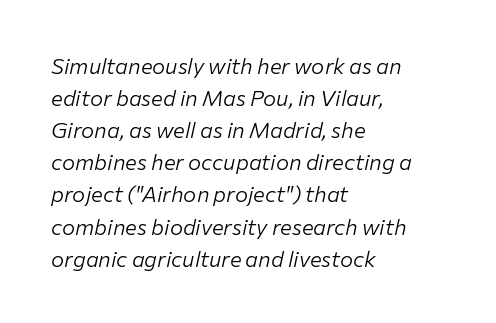
What stands out about the letter spacing? Nothing — it is the standard amount. The font's italic variant was chosen for this text. Each stroke keeps to a modest, everyday thickness or less. The rows are spaced the way most documents space them.
